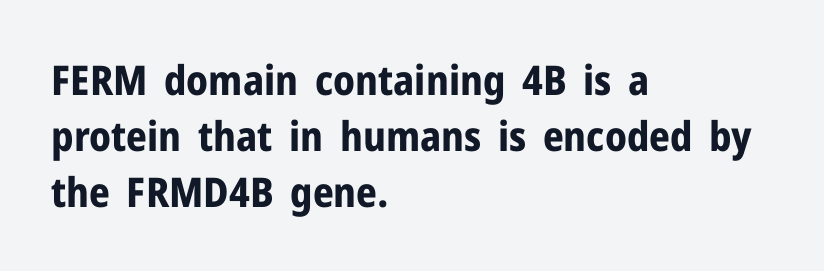
The image shows 41 px bold sans-serif type, upright; set left-aligned, normal line spacing (1.36x), normal letter spacing, not underlined; low stroke contrast and a medium x-height.
